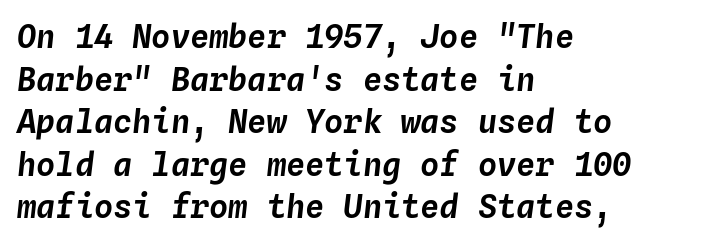
The image shows 32 px text type, italic (leaning right), monospaced; set left-aligned, normal line spacing (1.33x), normal letter spacing, not underlined; low stroke contrast and a medium x-height.
